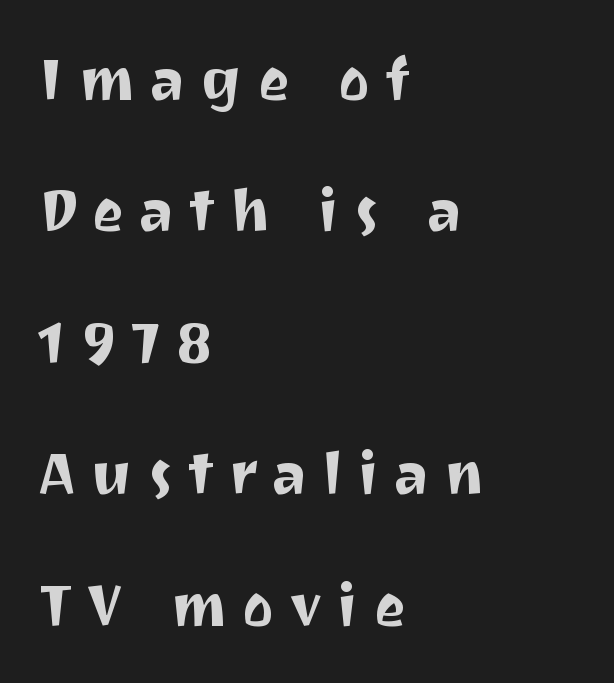
These lines were composed using upright roman letters. Note the varied advance widths — an 'i' is clearly narrower than an 'm'. You can tell from the bare stems that sans-serif type was used. Each word looks stretched out because of the extra space between its letters. Line spacing here is loose.
